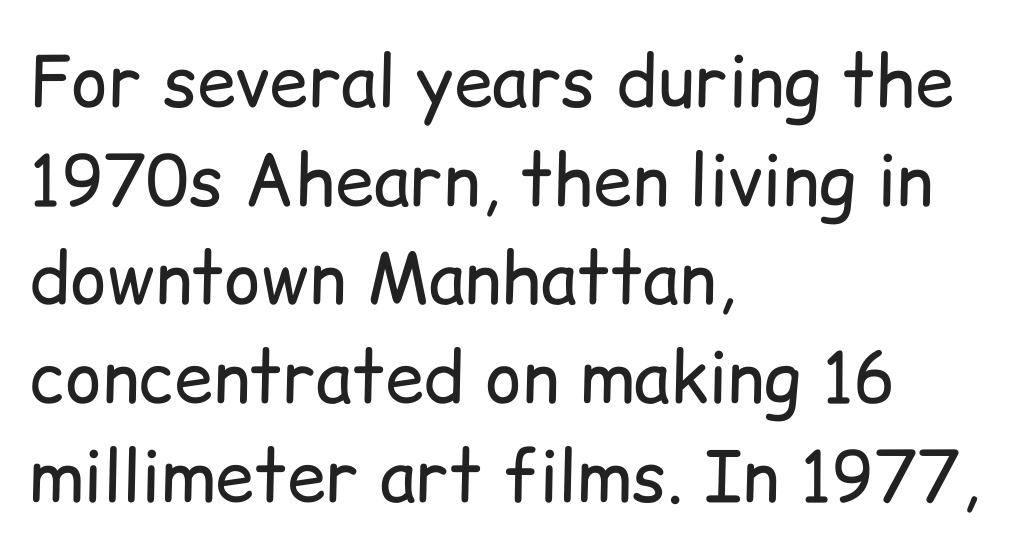
Q: Is the text bold? A: No.
Q: Is the text italic (slanted)? A: No, it is upright.
Q: Is the typeface a serif or a sans-serif typeface? A: Sans-serif.
Q: Is the text underlined? A: No.
Q: How is the paragraph aligned? A: Left-aligned.
Q: Is the spacing between letters normal or unusually wide? A: Normal.
Q: Is the spacing between lines tight, normal or loose? A: Normal.
Q: Width (condensed, normal, or wide)? A: Normal.
Q: Stroke contrast? A: Low.
Q: x-height? A: Medium.
Q: Monospaced? A: No.
